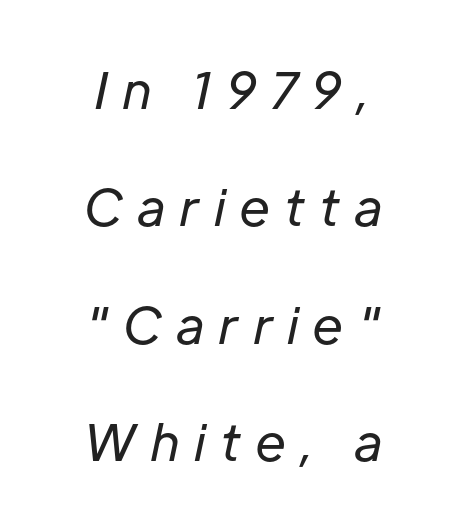
{"italic": "yes", "lean": "right", "slant_degrees": 12, "bold": "no", "weight": "regular", "width": "normal", "stroke_contrast": "low", "x_height": "medium", "monospaced": "no", "underline": "no", "align": "center", "line_spacing": "loose", "line_spacing_ratio": 2.35, "letter_spacing": "wide", "letter_spacing_em": 0.28, "glyph_px": 50}
